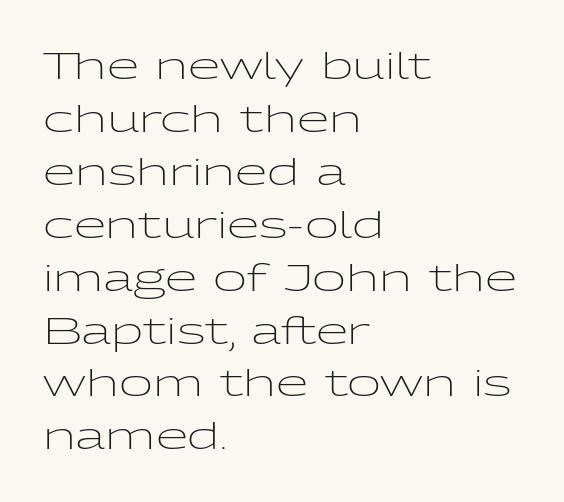
Serifs: no, the terminals of the letterforms are clean. Heft: none added — not bold. Every stem runs plumb, perpendicular to the baseline. Glance below the letters and you will spot only blank space. Nothing unusual about the tracking: characters are spaced as the font intends. This sample has the flowing, uneven cadence of proportional lettering.
